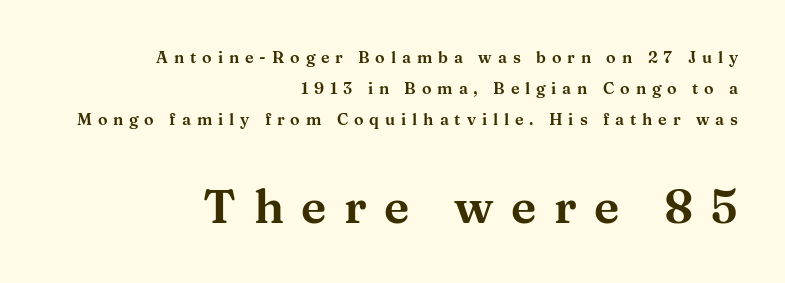
The image shows 47 px wide serif type, upright; set right-aligned, loose line spacing (1.93x), unusually wide letter spacing (+0.37 em), not underlined; the second (bottom) block is 2.94x larger; medium stroke contrast and a medium x-height.
